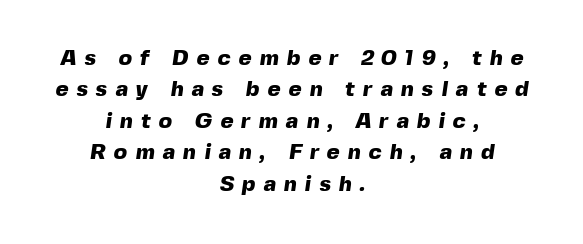
The compositor balanced each line on the midline. Plenty of ink on the page — the face is bold. Leading: standard. Each row of text sits above clean, open space.
